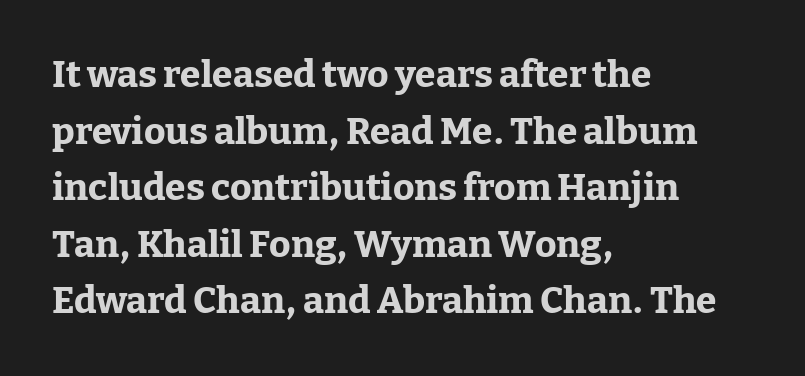
A bare baseline throughout the passage. Characters follow at the spacing the type designer built in. Italic: no, the glyphs are upright roman. Look at the bottom of the vertical strokes: they flare into serifs here.
